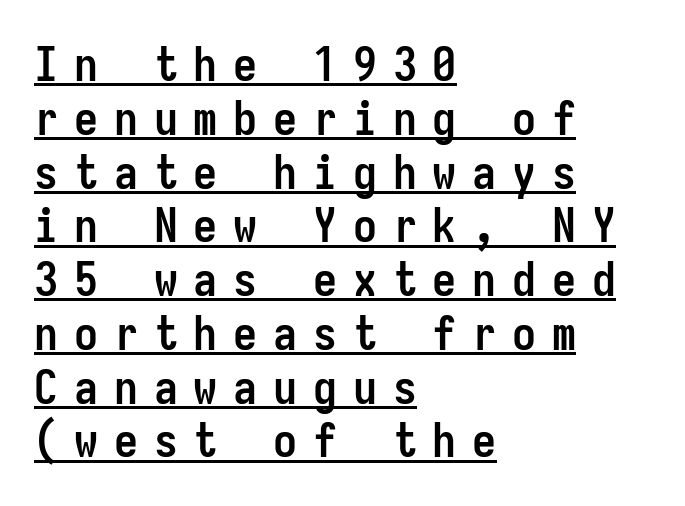
Ordinary non-slanted type is in use. Words appear elongated and porous because spacing is wide. Beneath each row of characters lies a ruled line. Leading: reduced.
